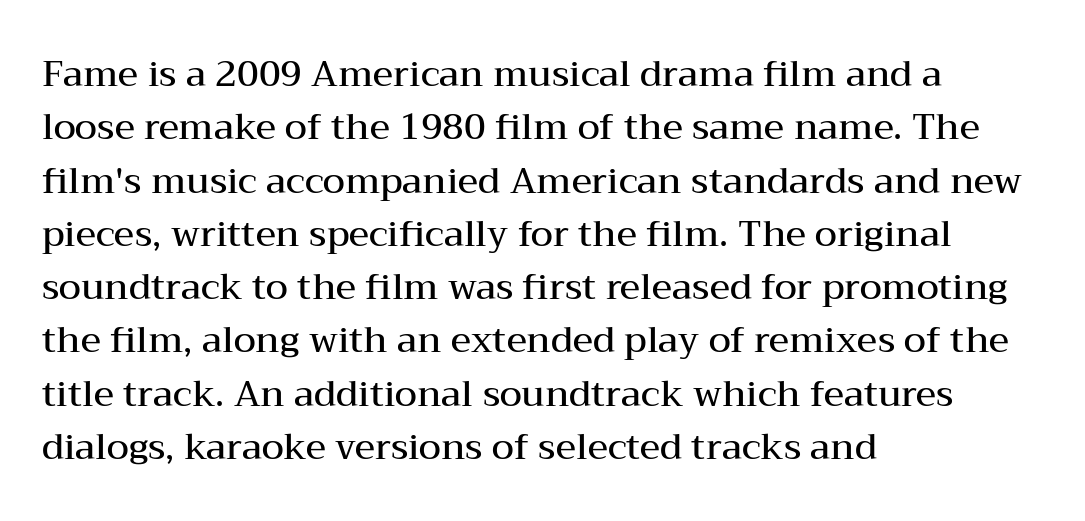
{"serif": "yes", "italic": "no", "bold": "semi", "weight": "semibold", "width": "wide", "stroke_contrast": "medium", "x_height": "medium", "monospaced": "no", "underline": "no", "align": "left", "line_spacing": "normal", "line_spacing_ratio": 1.48, "letter_spacing": "normal", "letter_spacing_em": 0.0, "glyph_px": 36}
